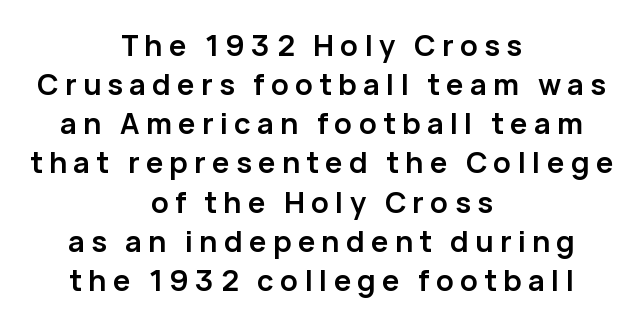
The image shows 29 px semibold sans-serif type, upright; set centered, normal line spacing (1.35x), unusually wide letter spacing (+0.22 em), not underlined; low stroke contrast and a medium x-height.
